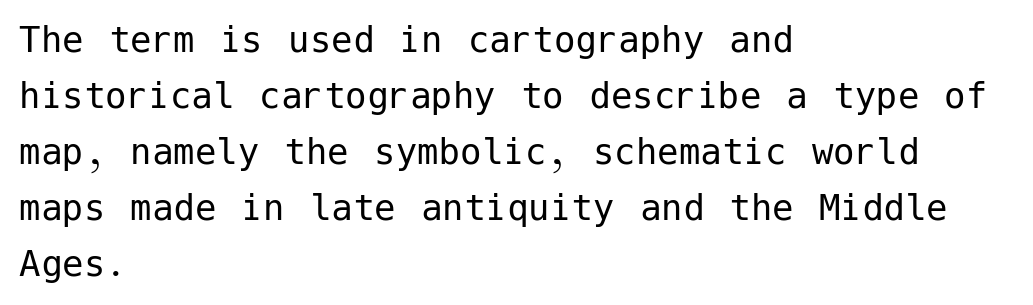
{"serif": "no", "italic": "no", "bold": "no", "weight": "regular", "width": "normal", "stroke_contrast": "low", "x_height": "medium", "underline": "no", "align": "left", "line_spacing": "normal", "line_spacing_ratio": 1.3, "letter_spacing": "normal", "letter_spacing_em": 0.0, "glyph_px": 43}
